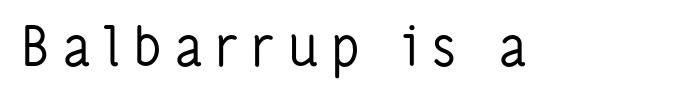
Q: Is the text bold? A: No.
Q: Is the text italic (slanted)? A: No, it is upright.
Q: Is the typeface a serif or a sans-serif typeface? A: Sans-serif.
Q: Is the text underlined? A: No.
Q: Is the spacing between letters normal or unusually wide? A: Unusually wide.
Q: Width (condensed, normal, or wide)? A: Condensed.
Q: Stroke contrast? A: Low.
Q: x-height? A: Medium.
Q: Monospaced? A: No.
